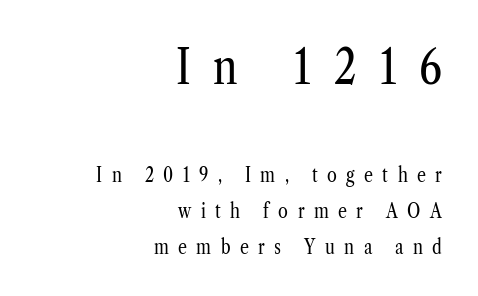
{"serif": "yes", "italic": "no", "bold": "no", "weight": "regular", "width": "condensed", "stroke_contrast": "low", "x_height": "medium", "monospaced": "no", "underline": "no", "align": "right", "line_spacing_ratio": 1.78, "letter_spacing": "wide", "letter_spacing_em": 0.47, "larger_block": "first", "size_ratio": 2.45, "glyph_px": 49}
